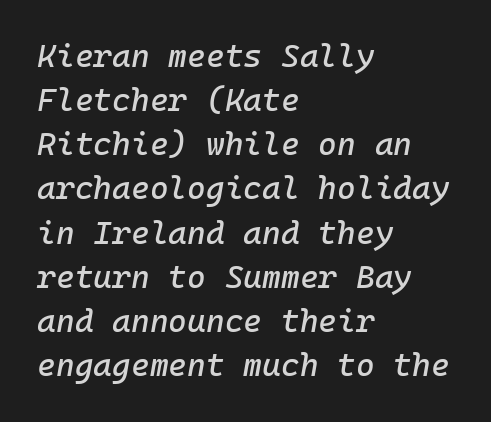
Q: Is the text italic (slanted)? A: Yes, it leans right by about 10 degrees.
Q: Is the text underlined? A: No.
Q: How is the paragraph aligned? A: Left-aligned.
Q: Is the spacing between letters normal or unusually wide? A: Normal.
Q: Is the spacing between lines tight, normal or loose? A: Normal.
Q: Width (condensed, normal, or wide)? A: Normal.
Q: Stroke contrast? A: Low.
Q: x-height? A: Medium.
Q: Monospaced? A: Yes.
